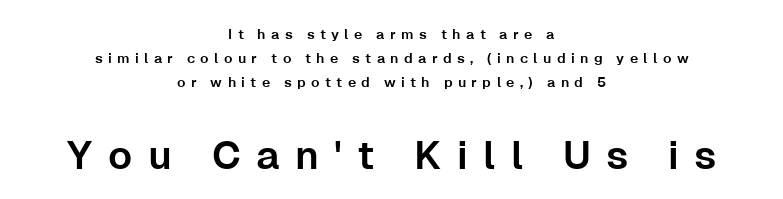
{"serif": "no", "italic": "no", "width": "normal", "stroke_contrast": "low", "x_height": "medium", "monospaced": "no", "underline": "no", "align": "center", "line_spacing_ratio": 1.71, "letter_spacing": "wide", "letter_spacing_em": 0.38, "larger_block": "second", "size_ratio": 2.86, "glyph_px": 40}
